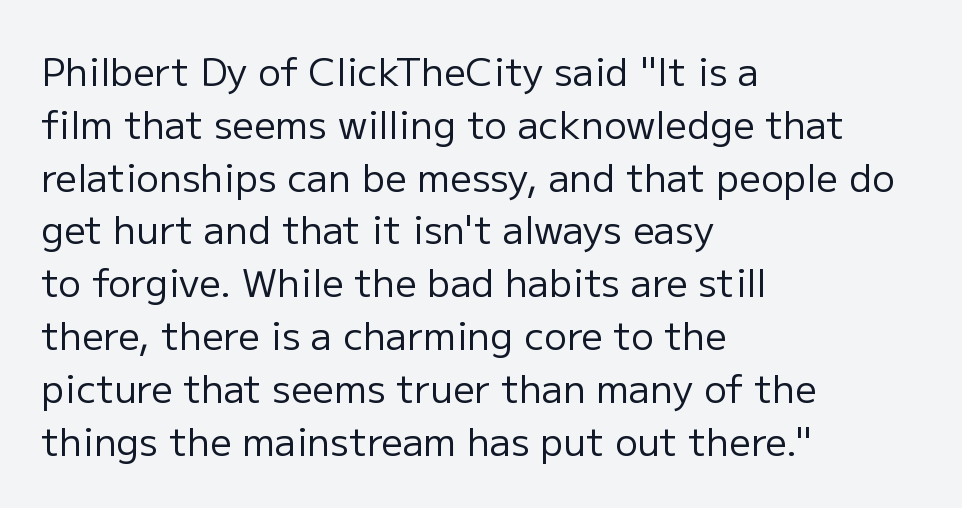
Q: Is the text bold? A: No.
Q: Is the text italic (slanted)? A: No, it is upright.
Q: Is the typeface a serif or a sans-serif typeface? A: Sans-serif.
Q: Is the text underlined? A: No.
Q: How is the paragraph aligned? A: Left-aligned.
Q: Is the spacing between letters normal or unusually wide? A: Normal.
Q: Is the spacing between lines tight, normal or loose? A: Normal.
Q: Width (condensed, normal, or wide)? A: Normal.
Q: Stroke contrast? A: Low.
Q: x-height? A: Medium.
Q: Monospaced? A: No.
